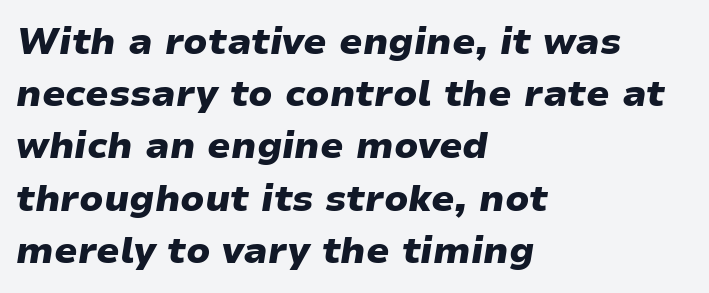
Q: Is the text bold? A: Yes.
Q: Is the text italic (slanted)? A: Yes, it leans right by about 9 degrees.
Q: Is the text underlined? A: No.
Q: How is the paragraph aligned? A: Left-aligned.
Q: Is the spacing between letters normal or unusually wide? A: Normal.
Q: Is the spacing between lines tight, normal or loose? A: Normal.
Q: Width (condensed, normal, or wide)? A: Wide.
Q: Stroke contrast? A: Low.
Q: x-height? A: Medium.
Q: Monospaced? A: No.
